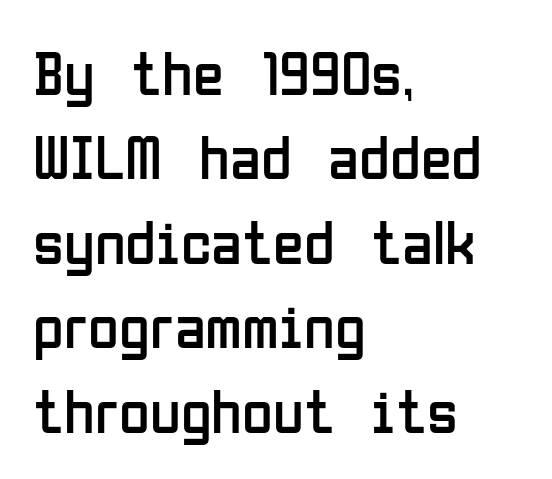
{"serif": "no", "italic": "no", "bold": "no", "weight": "regular", "width": "condensed", "stroke_contrast": "low", "x_height": "medium", "monospaced": "no", "underline": "no", "align": "left", "line_spacing": "normal", "line_spacing_ratio": 1.34, "letter_spacing": "normal", "letter_spacing_em": 0.0, "glyph_px": 63}
